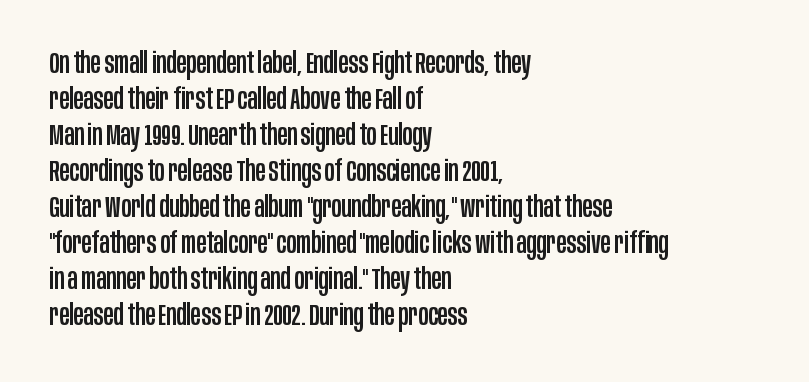
This sample uses an upright cut, with every glyph sitting square on the baseline. The lines in this sample share a left origin and differ only in where they stop. Classification — sans serif. Honestly, there is no underline to notice here at all. Varying glyph widths throughout — classic text-font behaviour.
